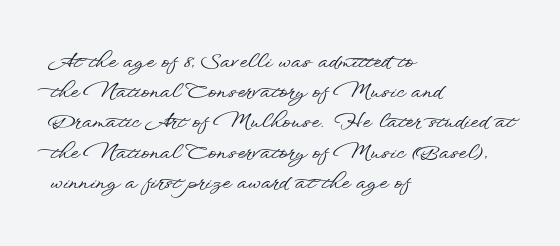
Q: Is the text italic (slanted)? A: Yes.
Q: Is the text underlined? A: No.
Q: How is the paragraph aligned? A: Left-aligned.
Q: Is the spacing between letters normal or unusually wide? A: Normal.
Q: Is the spacing between lines tight, normal or loose? A: Normal.
